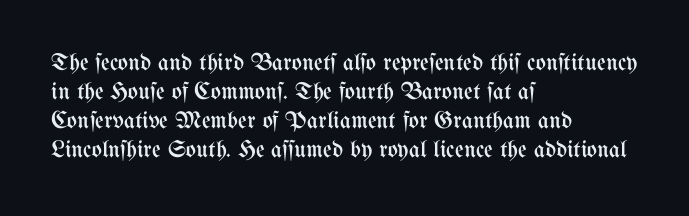
The image shows 24 px text type, upright; set left-aligned, line spacing 1.21x, normal letter spacing, not underlined.
